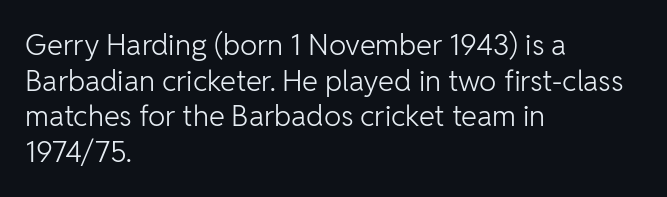
It's the straight-up-and-down kind of type. Lines of text with bare space underneath. Horizontal alignment here is leftward, the default for most running prose. Each letter keeps its own natural width here, so spacing adapts to shape. No feet cap the strokes, marking this as sans-serif type. The typesetting does not lean heavy: it is not bold.
